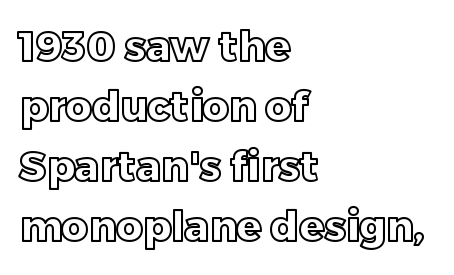
You could call the tracking neutral — neither tight nor loose. A roman cut, with each character standing at attention. Compared with a centered layout, this one pins lines to the left instead. The face used here is proportionally spaced, like ordinary book or web type. The gap between lines stays unmarked. The line-height multiplier appears to be the usual default.
